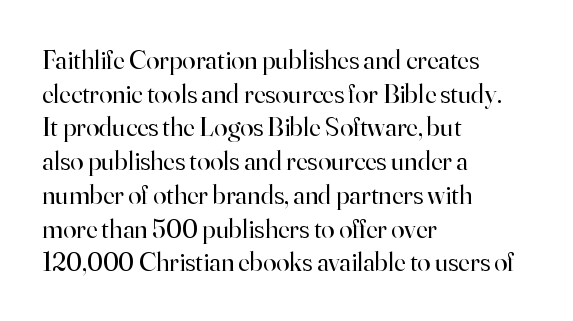
Q: Is the text bold? A: No.
Q: Is the text italic (slanted)? A: No, it is upright.
Q: Is the text underlined? A: No.
Q: How is the paragraph aligned? A: Left-aligned.
Q: Is the spacing between letters normal or unusually wide? A: Normal.
Q: Is the spacing between lines tight, normal or loose? A: Normal.
